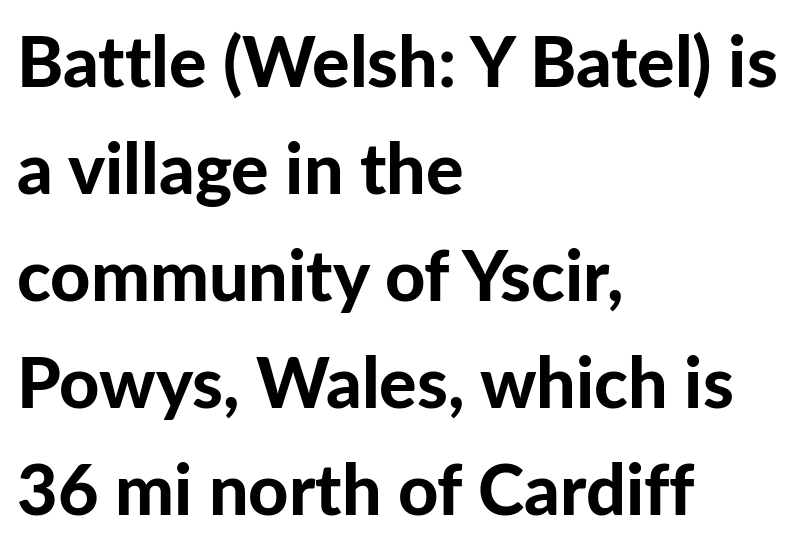
Line starts are locked; line ends wander. Here the designer chose a conventional face with non-uniform glyph widths. Honestly, the letter spacing is just normal — you wouldn't notice it. This is sans-serif lettering, the kind often seen on screens and signage. These lines sit exactly where default settings would place them.
